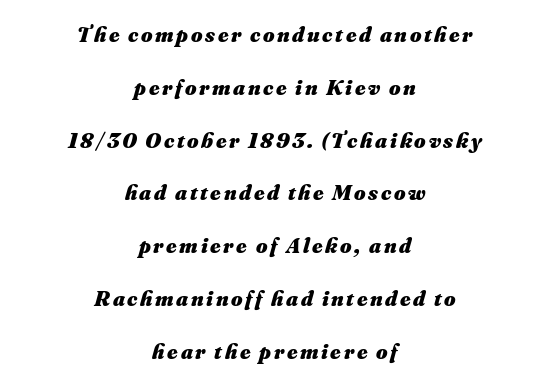
Q: Is the text bold? A: Yes.
Q: Is the text italic (slanted)? A: Yes, it leans right by about 16 degrees.
Q: Is the text underlined? A: No.
Q: How is the paragraph aligned? A: Centered.
Q: Is the spacing between lines tight, normal or loose? A: Loose.
